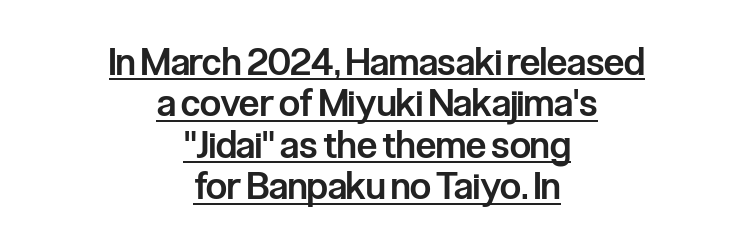
{"serif": "no", "italic": "no", "bold": "semi", "weight": "semibold", "width": "condensed", "stroke_contrast": "low", "x_height": "medium", "monospaced": "no", "underline": "yes", "align": "center", "line_spacing": "tight", "line_spacing_ratio": 1.12, "letter_spacing": "normal", "letter_spacing_em": 0.0, "glyph_px": 37}
